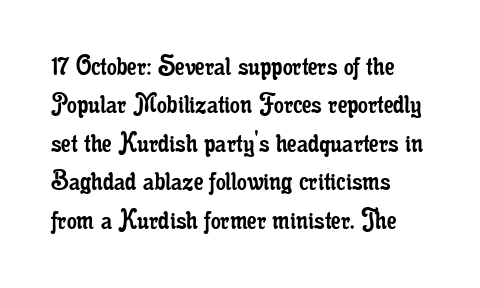
Q: Is the text bold? A: No.
Q: Is the text italic (slanted)? A: No, it is upright.
Q: Is the typeface a serif or a sans-serif typeface? A: Serif.
Q: Is the text underlined? A: No.
Q: How is the paragraph aligned? A: Left-aligned.
Q: Is the spacing between letters normal or unusually wide? A: Normal.
Q: Width (condensed, normal, or wide)? A: Condensed.
Q: Stroke contrast? A: Low.
Q: x-height? A: Small.
Q: Monospaced? A: No.
